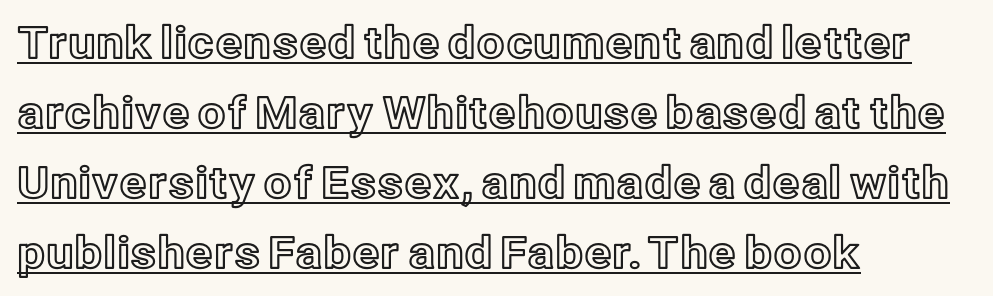
Q: Is the text italic (slanted)? A: No, it is upright.
Q: Is the text underlined? A: Yes.
Q: How is the paragraph aligned? A: Left-aligned.
Q: Is the spacing between letters normal or unusually wide? A: Normal.
Q: Is the spacing between lines tight, normal or loose? A: Normal.
Q: Width (condensed, normal, or wide)? A: Normal.
Q: x-height? A: Medium.
Q: Monospaced? A: No.
